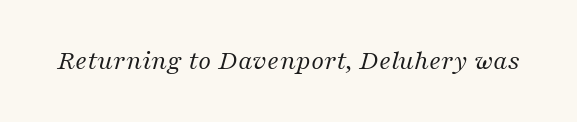
Q: Is the text bold? A: No.
Q: Is the text italic (slanted)? A: Yes, it leans right by about 16 degrees.
Q: Is the typeface a serif or a sans-serif typeface? A: Serif.
Q: Is the text underlined? A: No.
Q: Is the spacing between letters normal or unusually wide? A: Normal.
Q: Width (condensed, normal, or wide)? A: Normal.
Q: Stroke contrast? A: Medium.
Q: x-height? A: Medium.
Q: Monospaced? A: No.
